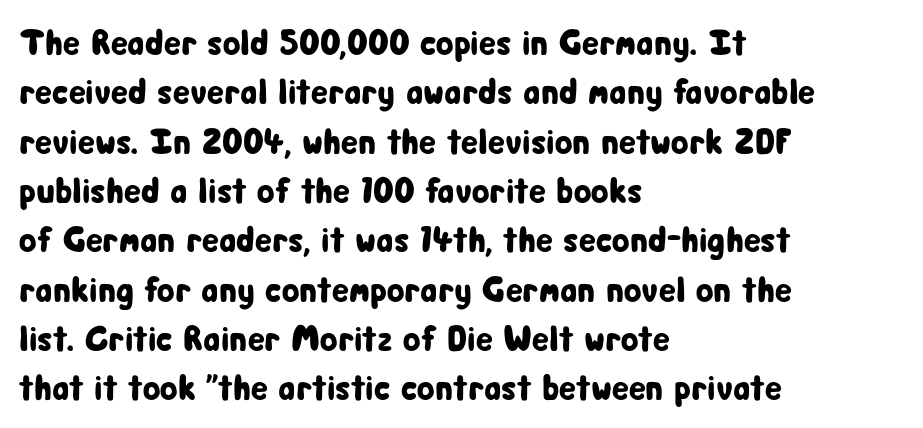
Q: Is the text italic (slanted)? A: No, it is upright.
Q: Is the typeface a serif or a sans-serif typeface? A: Sans-serif.
Q: Is the text underlined? A: No.
Q: How is the paragraph aligned? A: Left-aligned.
Q: Is the spacing between letters normal or unusually wide? A: Normal.
Q: Is the spacing between lines tight, normal or loose? A: Normal.
Q: Width (condensed, normal, or wide)? A: Condensed.
Q: Stroke contrast? A: Low.
Q: x-height? A: Medium.
Q: Monospaced? A: No.
